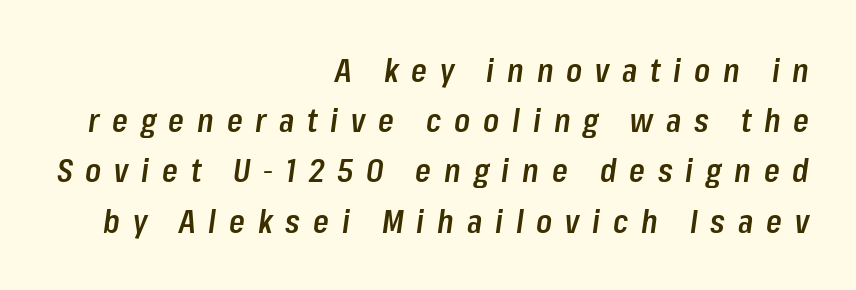
The image shows 32 px semibold, condensed type, italic (leaning right); set right-aligned, normal line spacing (1.57x), unusually wide letter spacing (+0.4 em), not underlined; low stroke contrast and a medium x-height.
